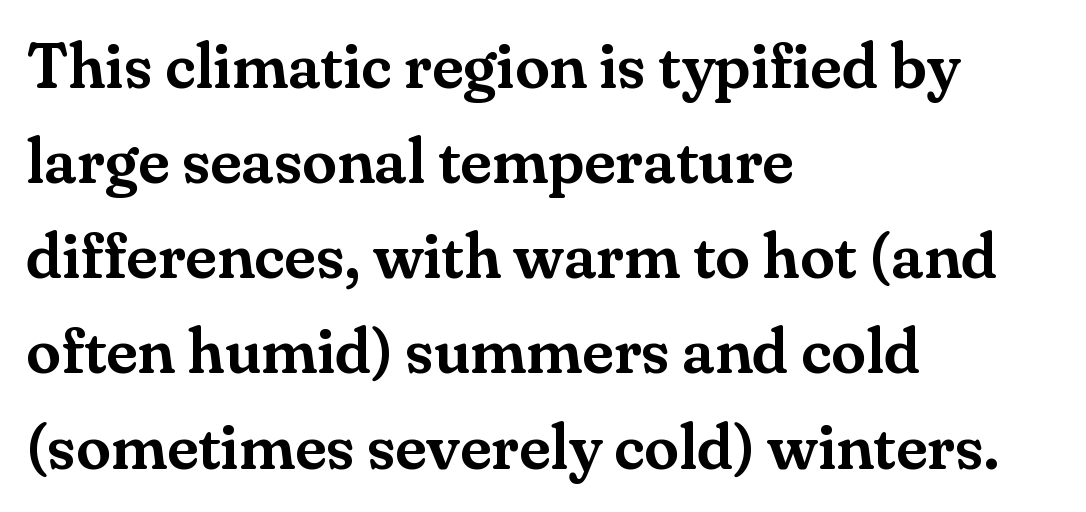
{"serif": "yes", "italic": "no", "width": "normal", "stroke_contrast": "medium", "x_height": "small", "monospaced": "no", "underline": "no", "align": "left", "line_spacing": "normal", "line_spacing_ratio": 1.51, "letter_spacing": "normal", "letter_spacing_em": 0.0, "glyph_px": 63}
